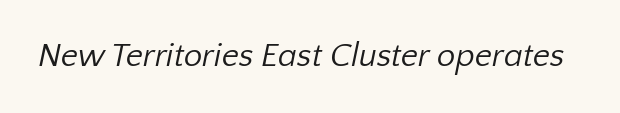
The face used here is proportionally spaced, like ordinary book or web type. The weight tops out at a normal text grade. The passage shown has conventional tracking throughout. Just letters on the line, the space beneath them empty. Are there feet on the stems? There aren't — it's a sans.
